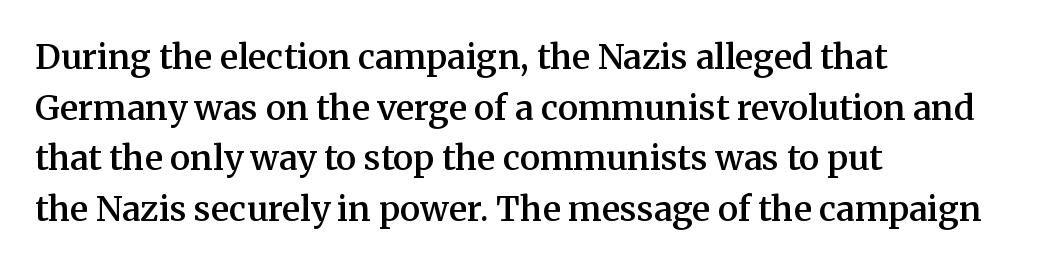
Typeset ragged right — the left edge is the straight one. Is this a fixed-width face? No — the glyphs have proportional, varying widths. A clean baseline with only descenders dipping below it. Regarding leading, the lines here are spaced in the standard way. This is roman type, the default non-slanted kind. Summary of weight: moderately heavy, a semibold.
